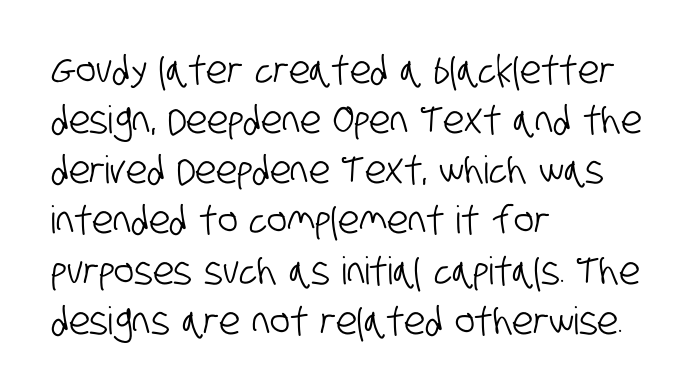
The typesetter chose a ragged-right arrangement here. Words float on clear page, feet unadorned. Notice how descenders clear the ascenders below comfortably — that's standard leading. Does the type have serifs? No, each stem ends abruptly. The face used here is rendered with its standard letterfit.
